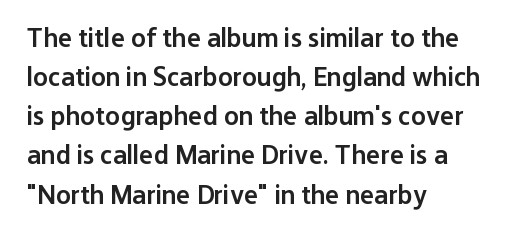
The image shows 27 px text type, upright; set left-aligned, normal line spacing (1.45x), normal letter spacing, not underlined.
